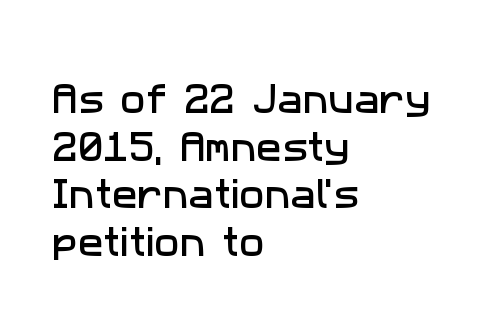
{"serif": "no", "width": "normal", "stroke_contrast": "low", "x_height": "medium", "monospaced": "no", "underline": "no", "align": "left", "line_spacing": "normal", "line_spacing_ratio": 1.4, "letter_spacing": "normal", "letter_spacing_em": 0.0, "glyph_px": 34}
